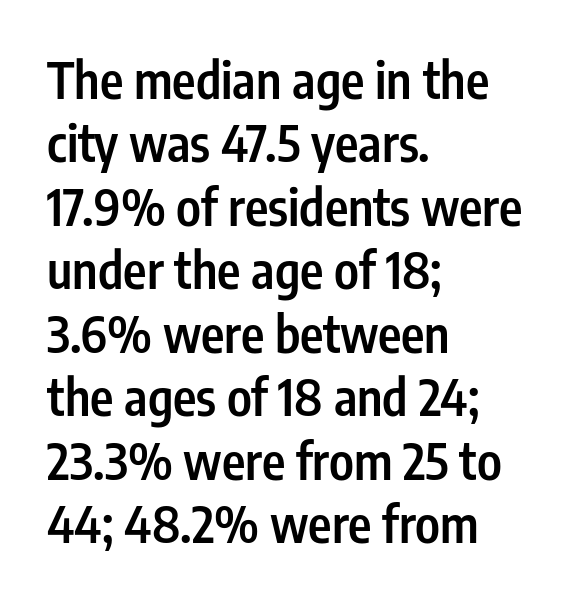
The image shows 50 px semibold, condensed sans-serif type, upright; set left-aligned, normal line spacing (1.27x), normal letter spacing, not underlined; low stroke contrast and a medium x-height.
